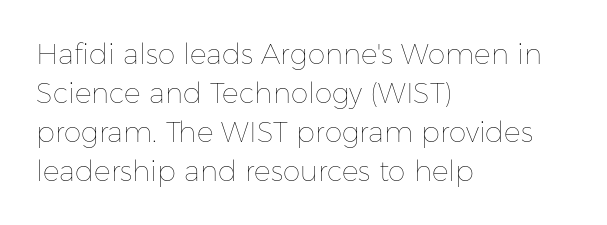
{"italic": "no", "bold": "no", "weight": "thin", "width": "normal", "stroke_contrast": "low", "x_height": "medium", "monospaced": "no", "underline": "no", "align": "left", "line_spacing": "normal", "line_spacing_ratio": 1.39, "letter_spacing": "normal", "letter_spacing_em": 0.0, "glyph_px": 28}
